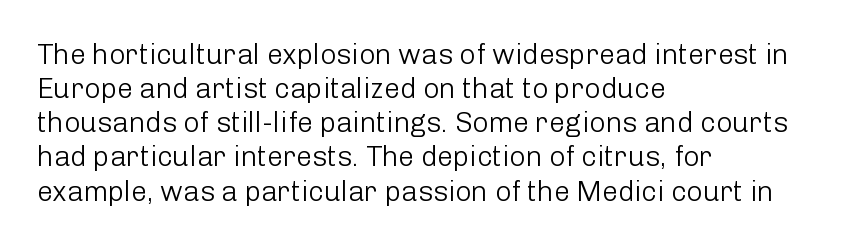
{"serif": "no", "italic": "no", "bold": "no", "weight": "light", "width": "normal", "stroke_contrast": "low", "x_height": "medium", "monospaced": "no", "underline": "no", "align": "left", "line_spacing_ratio": 1.22, "letter_spacing": "normal", "letter_spacing_em": 0.0, "glyph_px": 28}
